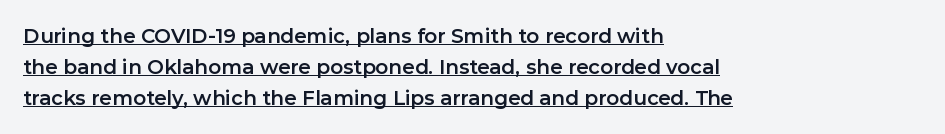
{"italic": "no", "underline": "yes", "align": "left", "line_spacing": "normal", "line_spacing_ratio": 1.54, "letter_spacing": "normal", "letter_spacing_em": 0.0, "glyph_px": 20}
